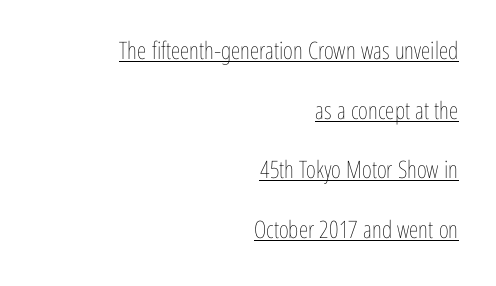
{"italic": "no", "bold": "no", "underline": "yes", "align": "right", "line_spacing": "loose", "line_spacing_ratio": 2.48, "letter_spacing": "normal", "letter_spacing_em": 0.0, "glyph_px": 24}
